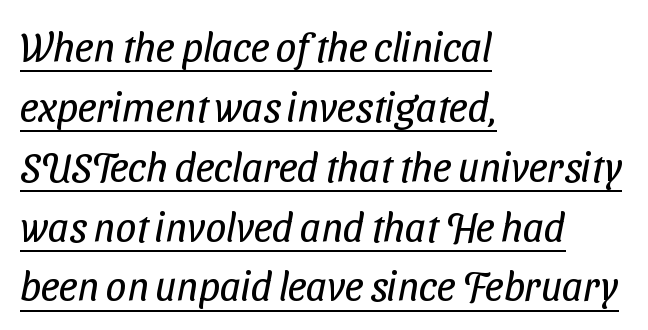
The rendered words wear a rule along their underside. The designer left line spacing at the default. A quiet, ordinary-to-light weight characterises the typeface. Observe the absence of serifs on each vertical stroke in this sample.
